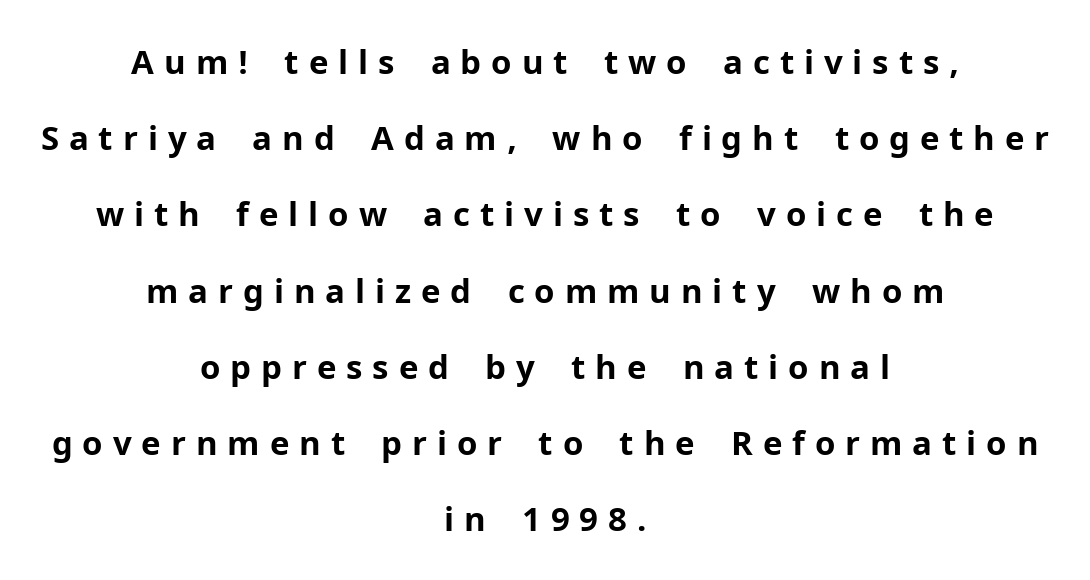
{"serif": "no", "italic": "no", "bold": "yes", "weight": "bold", "width": "normal", "stroke_contrast": "low", "x_height": "medium", "monospaced": "no", "underline": "no", "align": "center", "line_spacing": "loose", "line_spacing_ratio": 2.31, "letter_spacing": "wide", "letter_spacing_em": 0.3, "glyph_px": 33}
